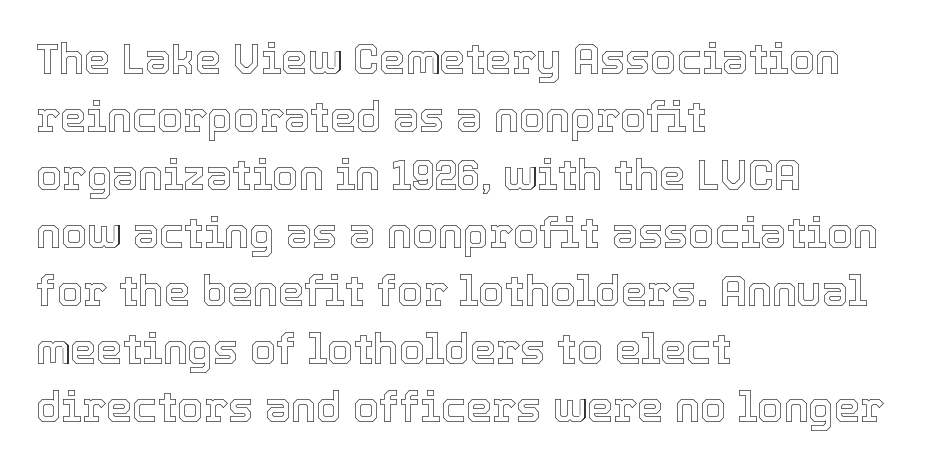
Q: Is the text italic (slanted)? A: No, it is upright.
Q: Is the text underlined? A: No.
Q: How is the paragraph aligned? A: Left-aligned.
Q: Is the spacing between letters normal or unusually wide? A: Normal.
Q: Is the spacing between lines tight, normal or loose? A: Normal.
Q: Width (condensed, normal, or wide)? A: Normal.
Q: x-height? A: Medium.
Q: Monospaced? A: No.
